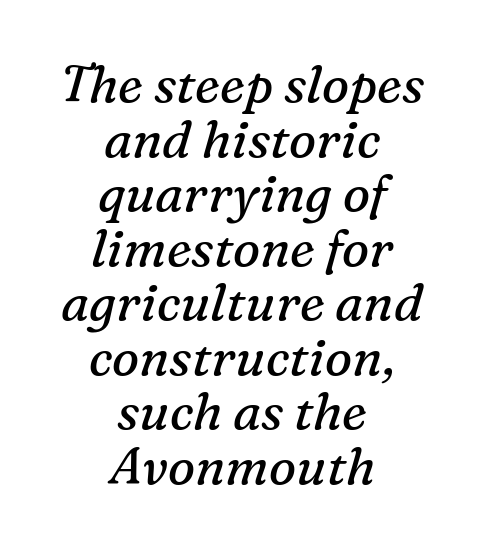
The image shows 51 px regular-weight serif type, italic (leaning right); set centered, tight line spacing (1.07x), normal letter spacing, not underlined; medium stroke contrast and a medium x-height.
